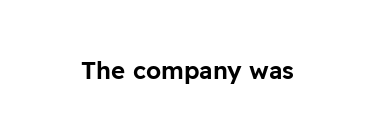
The image shows 24 px text type, upright; set normal letter spacing, not underlined.
